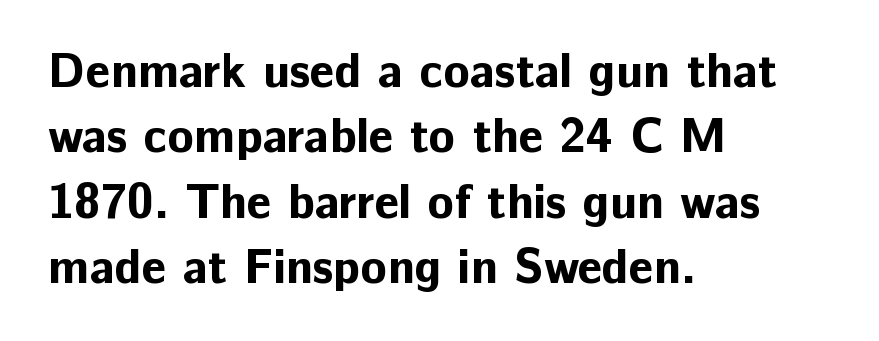
Q: Is the text bold? A: Yes.
Q: Is the text italic (slanted)? A: No, it is upright.
Q: Is the typeface a serif or a sans-serif typeface? A: Sans-serif.
Q: Is the text underlined? A: No.
Q: How is the paragraph aligned? A: Left-aligned.
Q: Is the spacing between letters normal or unusually wide? A: Normal.
Q: Is the spacing between lines tight, normal or loose? A: Normal.
Q: Width (condensed, normal, or wide)? A: Normal.
Q: Stroke contrast? A: Low.
Q: x-height? A: Medium.
Q: Monospaced? A: No.
